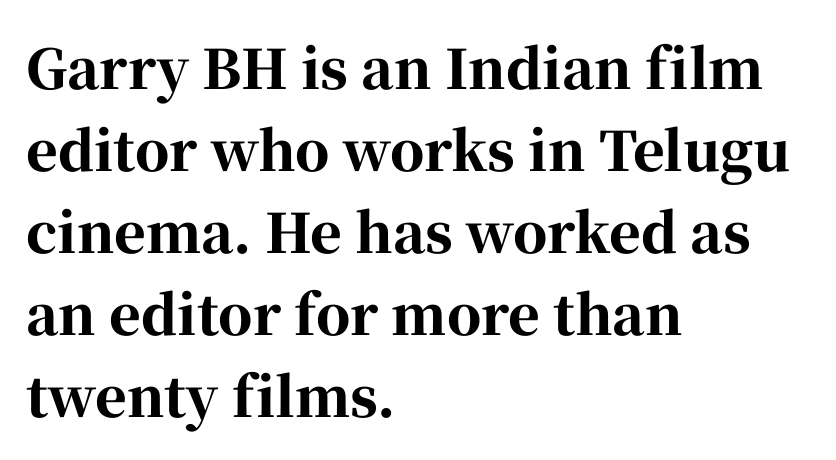
Q: Is the text bold? A: Yes.
Q: Is the text italic (slanted)? A: No, it is upright.
Q: Is the typeface a serif or a sans-serif typeface? A: Serif.
Q: Is the text underlined? A: No.
Q: How is the paragraph aligned? A: Left-aligned.
Q: Is the spacing between letters normal or unusually wide? A: Normal.
Q: Is the spacing between lines tight, normal or loose? A: Normal.
Q: Width (condensed, normal, or wide)? A: Normal.
Q: Stroke contrast? A: High.
Q: x-height? A: Medium.
Q: Monospaced? A: No.
